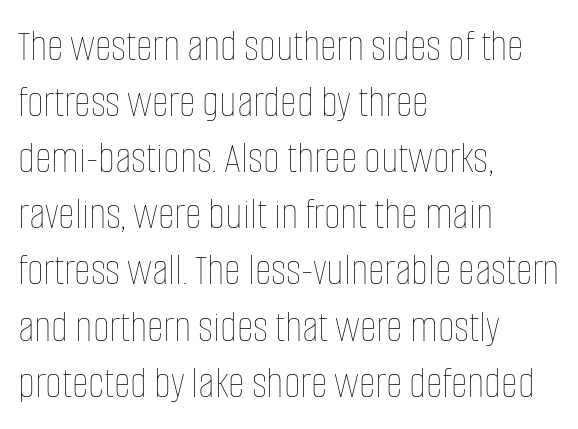
The image shows 46 px thin, condensed type, upright; set left-aligned, line spacing 1.22x, normal letter spacing, not underlined; low stroke contrast and a large x-height.
